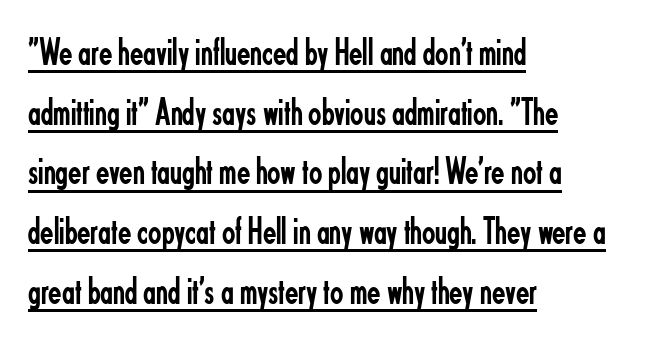
{"serif": "no", "italic": "no", "bold": "no", "weight": "regular", "width": "condensed", "stroke_contrast": "low", "x_height": "small", "monospaced": "no", "underline": "yes", "align": "left", "line_spacing": "normal", "line_spacing_ratio": 1.53, "letter_spacing": "normal", "letter_spacing_em": 0.0, "glyph_px": 39}
